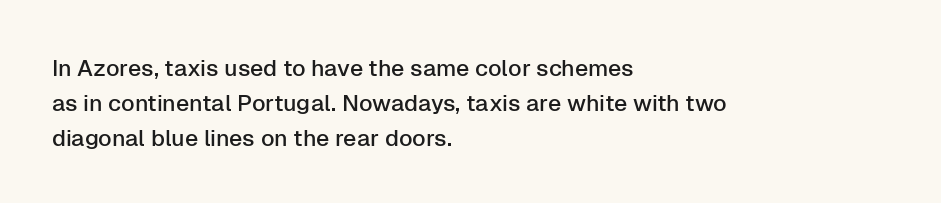
The image shows 23 px text type, upright; set left-aligned, normal line spacing (1.53x), normal letter spacing, not underlined.
